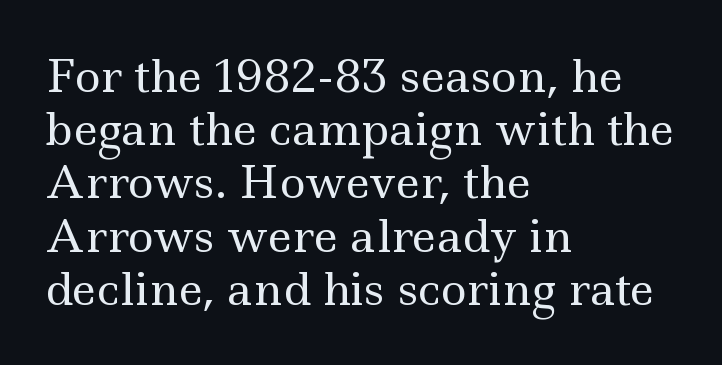
Q: Is the text bold? A: No.
Q: Is the text italic (slanted)? A: No, it is upright.
Q: Is the typeface a serif or a sans-serif typeface? A: Serif.
Q: Is the text underlined? A: No.
Q: How is the paragraph aligned? A: Left-aligned.
Q: Is the spacing between letters normal or unusually wide? A: Normal.
Q: Width (condensed, normal, or wide)? A: Wide.
Q: x-height? A: Small.
Q: Monospaced? A: No.
